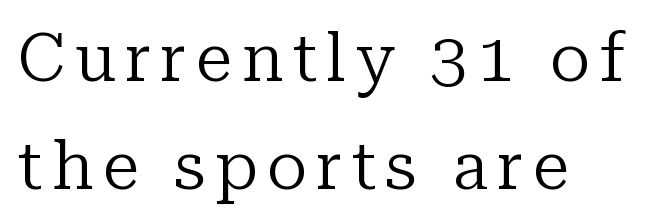
Q: Is the text bold? A: No.
Q: Is the text italic (slanted)? A: No, it is upright.
Q: Is the typeface a serif or a sans-serif typeface? A: Serif.
Q: Is the text underlined? A: No.
Q: How is the paragraph aligned? A: Left-aligned.
Q: Is the spacing between lines tight, normal or loose? A: Normal.
Q: Width (condensed, normal, or wide)? A: Normal.
Q: Stroke contrast? A: Low.
Q: x-height? A: Medium.
Q: Monospaced? A: No.
